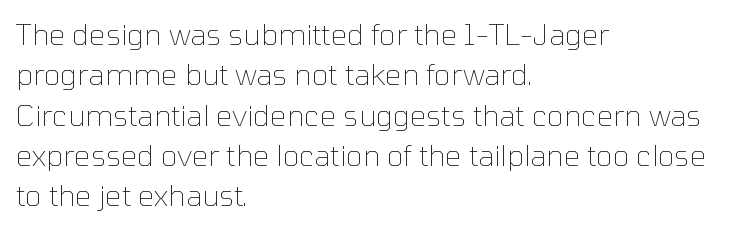
{"serif": "no", "italic": "no", "bold": "no", "weight": "thin", "width": "normal", "stroke_contrast": "low", "x_height": "medium", "monospaced": "no", "underline": "no", "align": "left", "line_spacing": "normal", "line_spacing_ratio": 1.39, "letter_spacing": "normal", "letter_spacing_em": 0.0, "glyph_px": 29}
